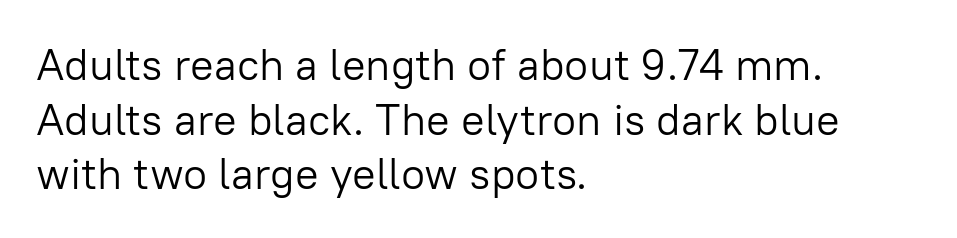
{"serif": "no", "italic": "no", "bold": "no", "weight": "light", "width": "normal", "stroke_contrast": "low", "x_height": "medium", "monospaced": "no", "underline": "no", "align": "left", "line_spacing_ratio": 1.24, "letter_spacing": "normal", "letter_spacing_em": 0.0, "glyph_px": 44}
